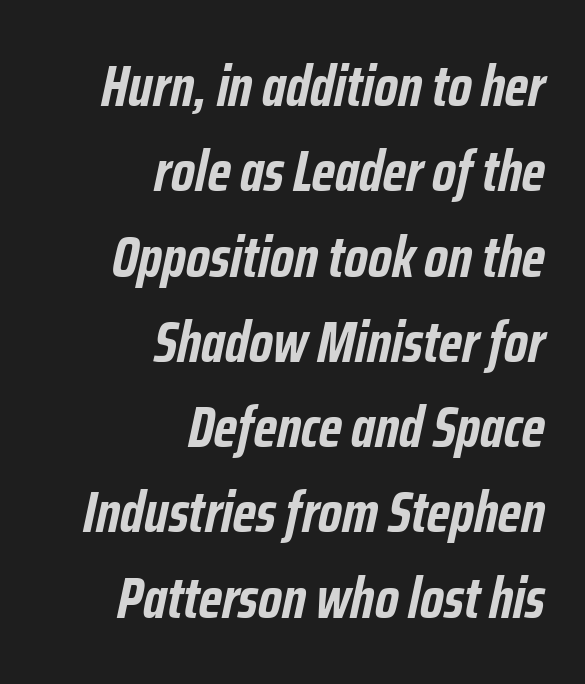
Q: Is the text bold? A: Yes.
Q: Is the text italic (slanted)? A: Yes, it leans right by about 12 degrees.
Q: Is the text underlined? A: No.
Q: How is the paragraph aligned? A: Right-aligned.
Q: Is the spacing between letters normal or unusually wide? A: Normal.
Q: Is the spacing between lines tight, normal or loose? A: Normal.
Q: Width (condensed, normal, or wide)? A: Condensed.
Q: Stroke contrast? A: Low.
Q: x-height? A: Medium.
Q: Monospaced? A: No.
